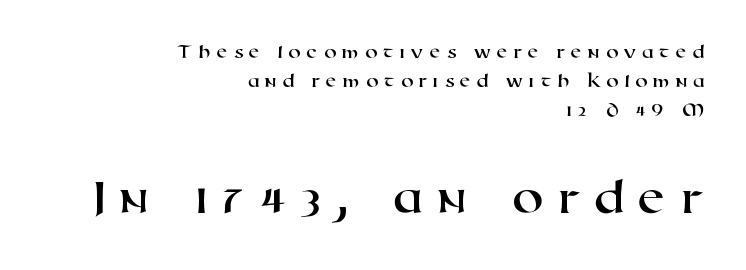
The image shows 51 px wide sans-serif type; set right-aligned, normal line spacing (1.45x), unusually wide letter spacing (+0.27 em), not underlined; the second (bottom) block is 2.55x larger; high stroke contrast and a medium x-height.
